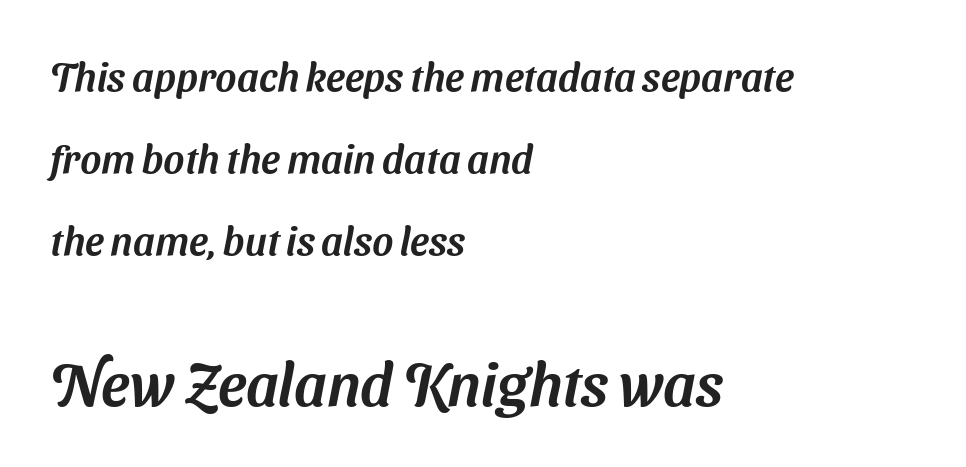
{"serif": "no", "width": "normal", "stroke_contrast": "medium", "x_height": "medium", "monospaced": "no", "underline": "no", "align": "left", "line_spacing": "loose", "line_spacing_ratio": 2.05, "letter_spacing": "normal", "letter_spacing_em": 0.0, "larger_block": "second", "size_ratio": 1.5, "glyph_px": 60}
